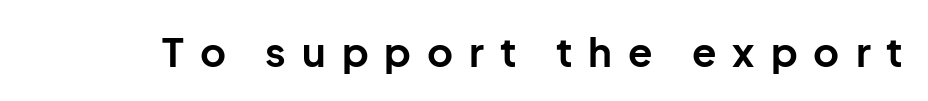
{"serif": "no", "italic": "no", "bold": "yes", "weight": "bold", "width": "normal", "stroke_contrast": "low", "x_height": "medium", "monospaced": "no", "underline": "no", "letter_spacing": "wide", "letter_spacing_em": 0.4, "glyph_px": 40}
